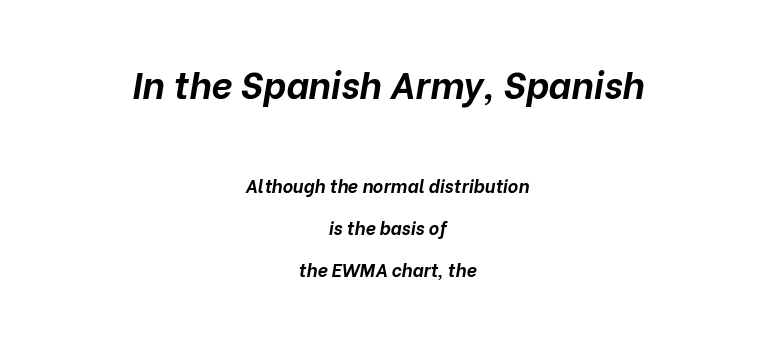
{"italic": "yes", "lean": "right", "slant_degrees": 10, "bold": "yes", "weight": "bold", "width": "normal", "stroke_contrast": "low", "x_height": "medium", "monospaced": "no", "underline": "no", "align": "center", "line_spacing": "loose", "line_spacing_ratio": 2.35, "letter_spacing": "normal", "letter_spacing_em": 0.0, "larger_block": "first", "size_ratio": 2.06, "glyph_px": 37}
